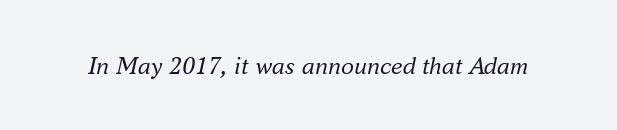
This rendering leaves character spacing at its baseline value. No letter is thick-stroked: the sample isn't bold. Descenders hang freely into open space. Every character sits at an angle, as italics do.
